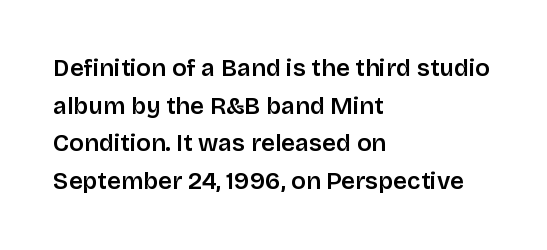
{"italic": "no", "bold": "semi", "underline": "no", "align": "left", "line_spacing": "normal", "line_spacing_ratio": 1.57, "letter_spacing": "normal", "letter_spacing_em": 0.0, "glyph_px": 24}
